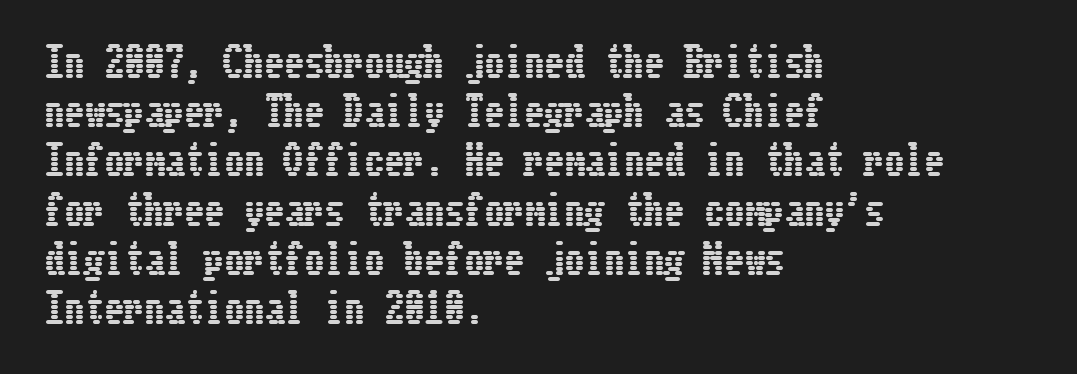
Q: Is the text italic (slanted)? A: No, it is upright.
Q: Is the text underlined? A: No.
Q: How is the paragraph aligned? A: Left-aligned.
Q: Is the spacing between letters normal or unusually wide? A: Normal.
Q: Width (condensed, normal, or wide)? A: Condensed.
Q: Stroke contrast? A: Low.
Q: x-height? A: Medium.
